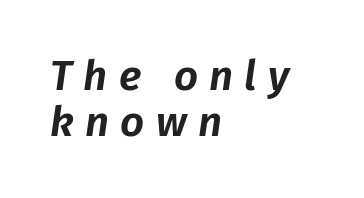
{"italic": "yes", "lean": "right", "slant_degrees": 8, "width": "normal", "stroke_contrast": "low", "x_height": "medium", "monospaced": "no", "underline": "no", "align": "left", "line_spacing": "tight", "line_spacing_ratio": 1.09, "letter_spacing": "wide", "letter_spacing_em": 0.27, "glyph_px": 42}
